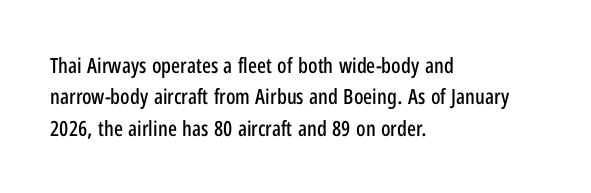
Q: Is the text italic (slanted)? A: No, it is upright.
Q: Is the text underlined? A: No.
Q: How is the paragraph aligned? A: Left-aligned.
Q: Is the spacing between letters normal or unusually wide? A: Normal.
Q: Is the spacing between lines tight, normal or loose? A: Normal.
